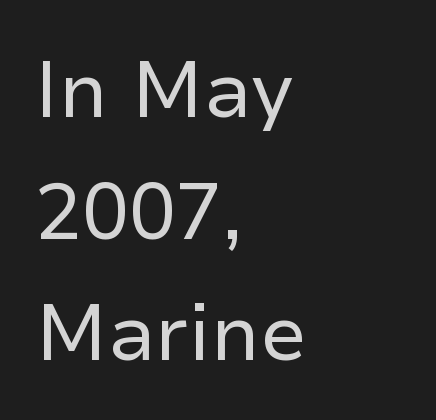
Q: Is the text bold? A: No.
Q: Is the text italic (slanted)? A: No, it is upright.
Q: Is the typeface a serif or a sans-serif typeface? A: Sans-serif.
Q: Is the text underlined? A: No.
Q: How is the paragraph aligned? A: Left-aligned.
Q: Is the spacing between letters normal or unusually wide? A: Normal.
Q: Is the spacing between lines tight, normal or loose? A: Normal.
Q: Width (condensed, normal, or wide)? A: Normal.
Q: Stroke contrast? A: Low.
Q: x-height? A: Medium.
Q: Monospaced? A: No.
